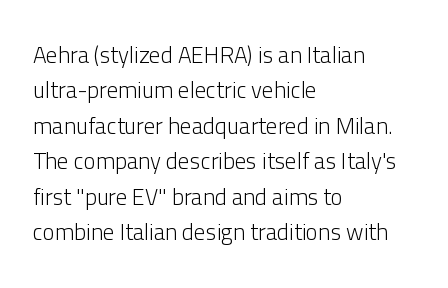
The face looks like a standard text weight, possibly lighter. Vertical strokes here are truly vertical. These lines keep a tight, regular rhythm from letter to letter. Leading matches the norm, producing a regular column. Left-aligned paragraph, ragged on the right. The space directly below the letters is spotless.
